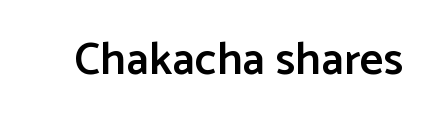
{"serif": "no", "italic": "no", "bold": "semi", "weight": "semibold", "width": "normal", "stroke_contrast": "low", "x_height": "medium", "monospaced": "no", "underline": "no", "letter_spacing": "normal", "letter_spacing_em": 0.0, "glyph_px": 46}
